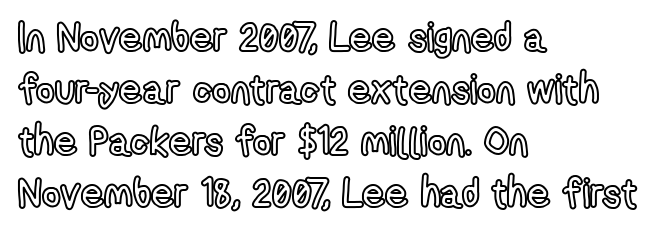
Q: Is the text italic (slanted)? A: No, it is upright.
Q: Is the text underlined? A: No.
Q: How is the paragraph aligned? A: Left-aligned.
Q: Is the spacing between letters normal or unusually wide? A: Normal.
Q: Is the spacing between lines tight, normal or loose? A: Normal.
Q: Width (condensed, normal, or wide)? A: Condensed.
Q: x-height? A: Medium.
Q: Monospaced? A: No.
